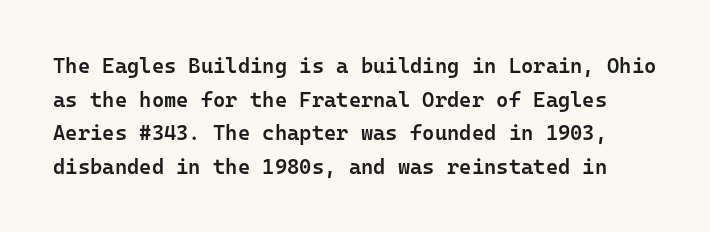
The image shows 21 px text type, upright; set normal line spacing (1.6x), normal letter spacing, not underlined.
